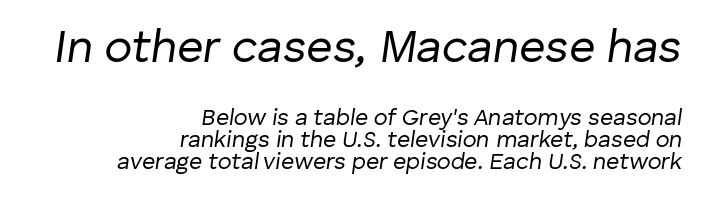
The image shows 46 px regular-weight type, italic (leaning right); set right-aligned, tight line spacing (0.95x), normal letter spacing, not underlined; the first (top) block is 2.0x larger; low stroke contrast and a medium x-height.
